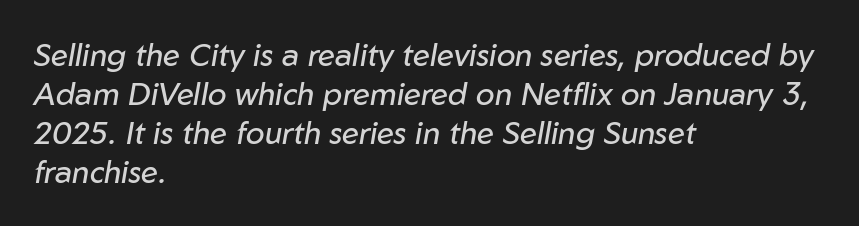
The image shows 31 px regular-weight type, italic (leaning right); set left-aligned, normal line spacing (1.26x), normal letter spacing, not underlined; low stroke contrast and a medium x-height.
